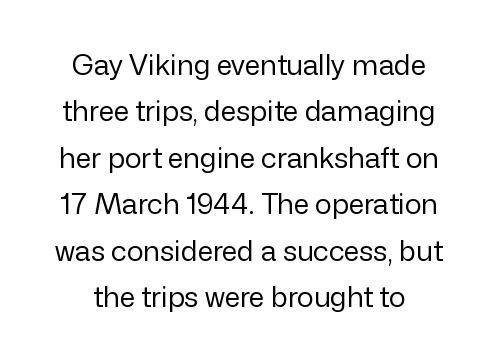
Classification — sans serif. You could not count columns in this text — the font is proportionally spaced. The horizontal fit of the characters is conventional and even. Stroke mass is kept to a normal reading level or below.
